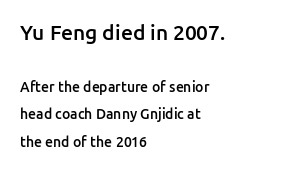
The image shows 21 px text type, upright; set left-aligned, loose line spacing (1.96x), normal letter spacing, not underlined; the first (top) block is 1.5x larger.
